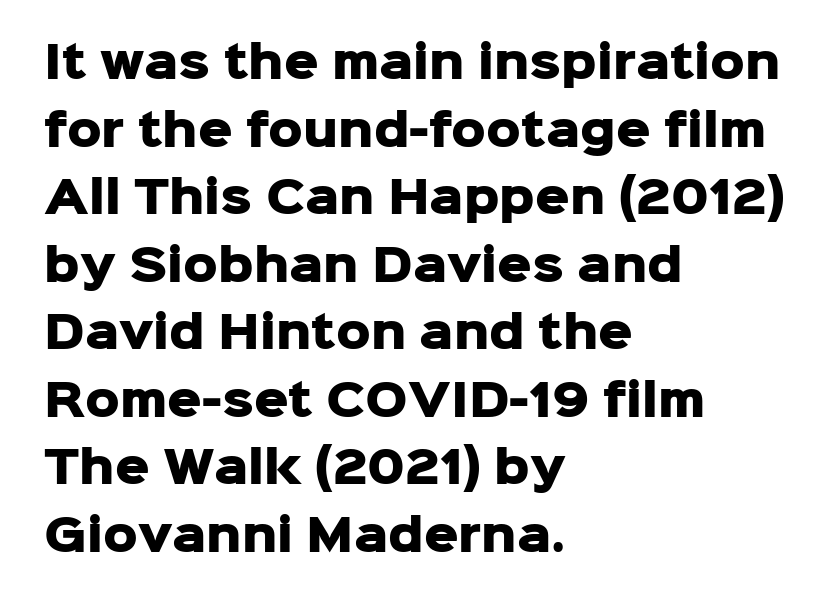
{"serif": "no", "italic": "no", "bold": "yes", "weight": "heavy", "width": "normal", "stroke_contrast": "low", "x_height": "medium", "monospaced": "no", "underline": "no", "align": "left", "line_spacing": "normal", "line_spacing_ratio": 1.57, "letter_spacing": "normal", "letter_spacing_em": 0.0, "glyph_px": 43}
